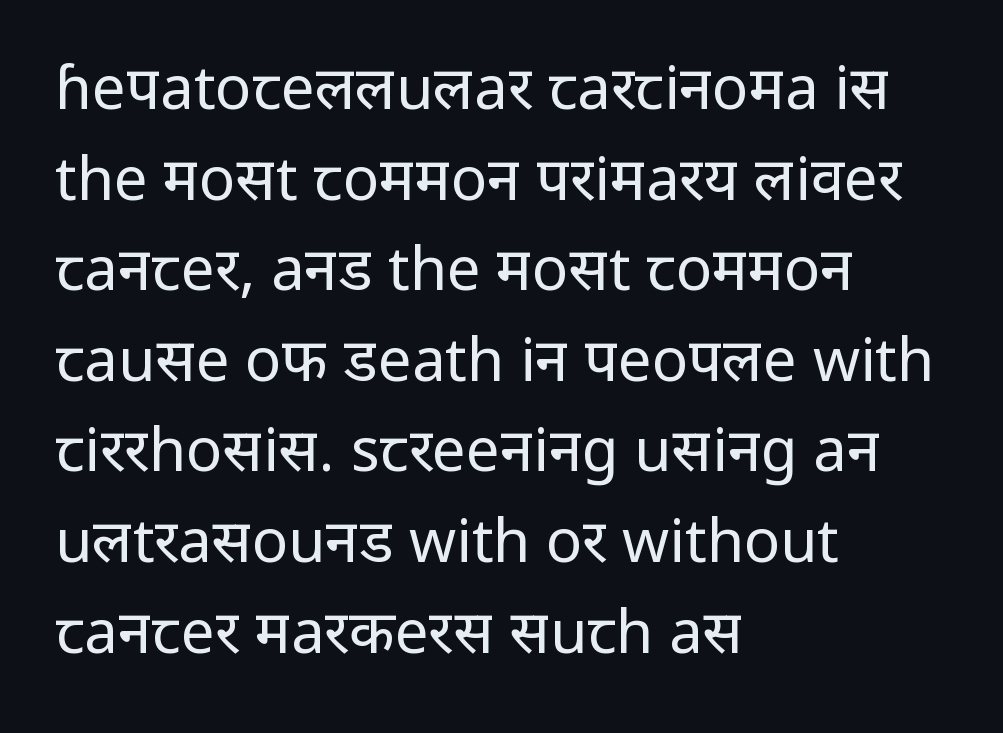
The image shows 60 px regular-weight sans-serif type, upright; set left-aligned, normal line spacing (1.51x), normal letter spacing, not underlined; low stroke contrast and a medium x-height.
